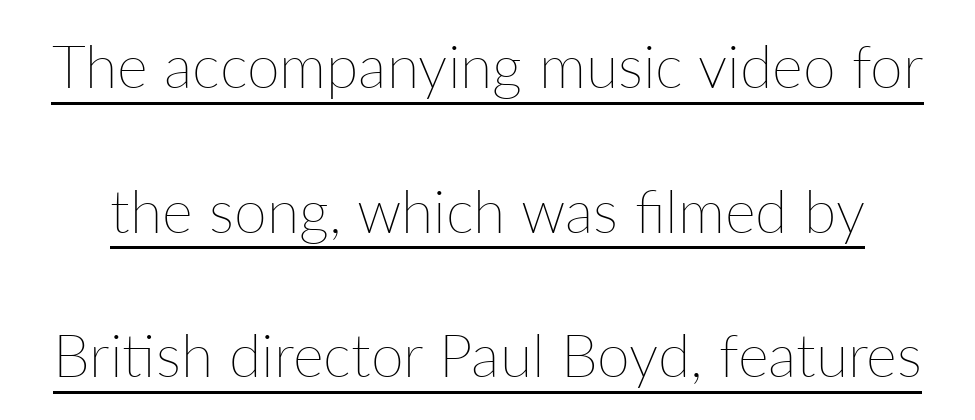
The image shows 59 px thin type, upright; set loose line spacing (2.45x), normal letter spacing, underlined; low stroke contrast and a medium x-height.
